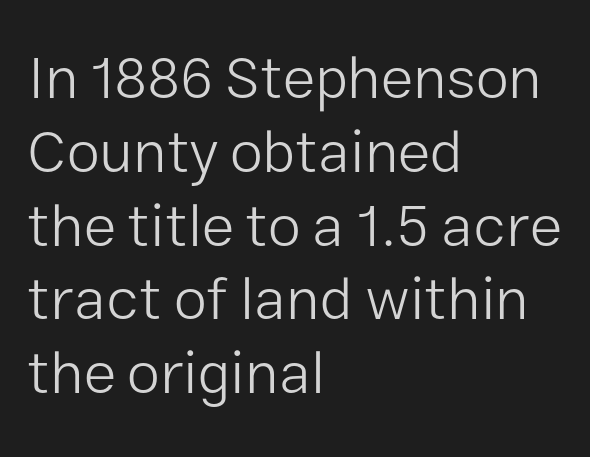
Q: Is the text bold? A: No.
Q: Is the text italic (slanted)? A: No, it is upright.
Q: Is the typeface a serif or a sans-serif typeface? A: Sans-serif.
Q: Is the text underlined? A: No.
Q: How is the paragraph aligned? A: Left-aligned.
Q: Is the spacing between letters normal or unusually wide? A: Normal.
Q: Width (condensed, normal, or wide)? A: Normal.
Q: Stroke contrast? A: Low.
Q: x-height? A: Medium.
Q: Monospaced? A: No.
